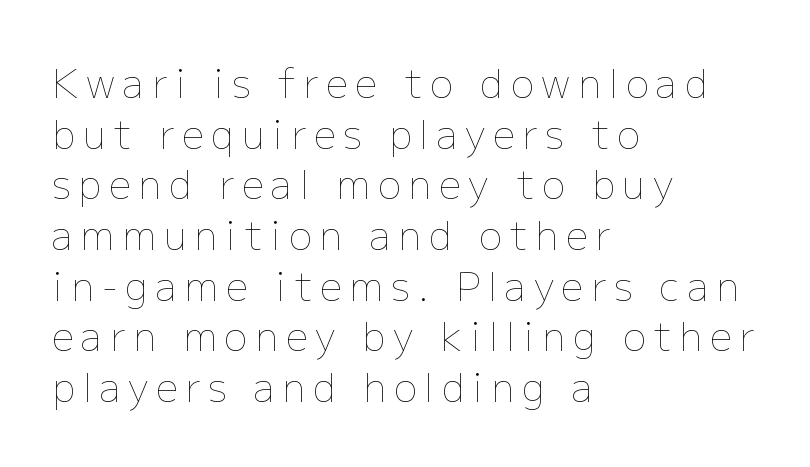
The image shows 39 px thin type, upright; set left-aligned, normal line spacing (1.3x), unusually wide letter spacing (+0.2 em), not underlined; low stroke contrast and a medium x-height.
